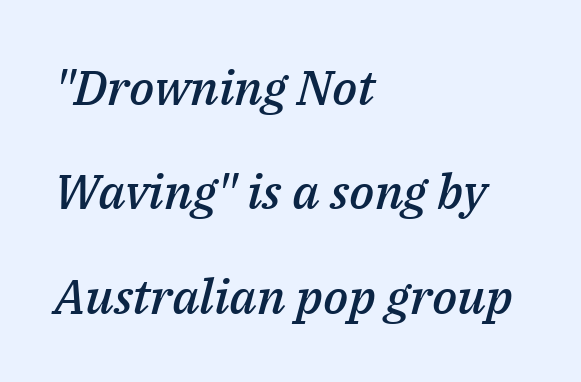
The image shows 49 px semibold type, italic (leaning right); set left-aligned, loose line spacing (2.13x), normal letter spacing, not underlined; medium stroke contrast and a medium x-height.
